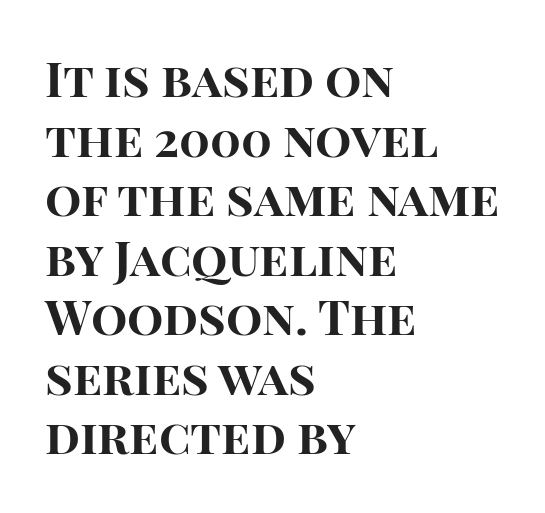
Q: Is the text bold? A: Yes.
Q: Is the text italic (slanted)? A: No, it is upright.
Q: Is the typeface a serif or a sans-serif typeface? A: Sans-serif.
Q: Is the text underlined? A: No.
Q: How is the paragraph aligned? A: Left-aligned.
Q: Is the spacing between letters normal or unusually wide? A: Normal.
Q: Width (condensed, normal, or wide)? A: Normal.
Q: Stroke contrast? A: High.
Q: x-height? A: Large.
Q: Monospaced? A: No.
